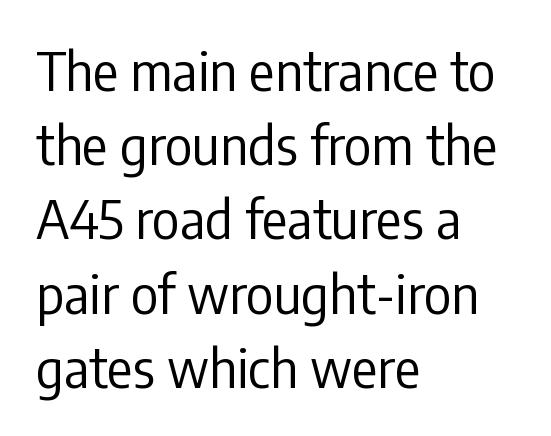
Does the type have serifs? No, each stem ends abruptly. Regular leading. Here the designer chose a conventional face with non-uniform glyph widths. Descenders hang freely into open space. The horizontal fit of the characters is conventional and even.
